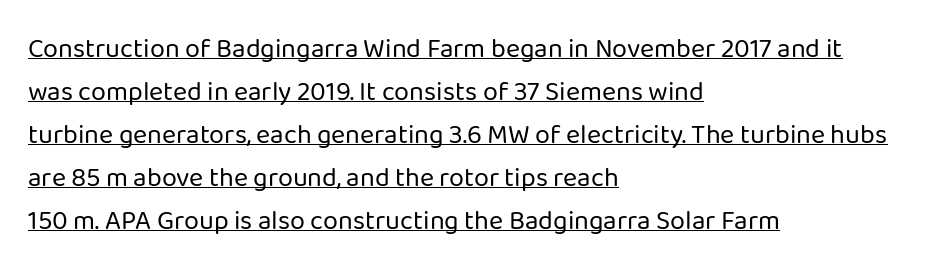
{"italic": "no", "bold": "no", "underline": "yes", "align": "left", "line_spacing": "normal", "line_spacing_ratio": 1.59, "letter_spacing": "normal", "letter_spacing_em": 0.0, "glyph_px": 27}
